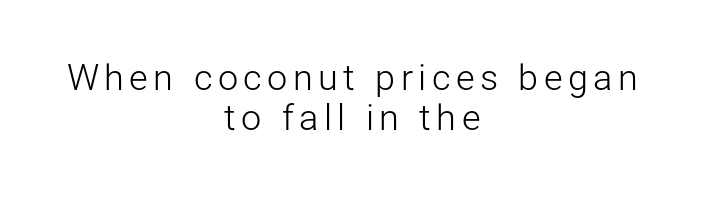
Weight: in the light-to-regular range. Letters rest on an invisible, unmarked baseline. Font category for this specimen: sans-serif. Horizontal bands of white between lines are thin slivers.
